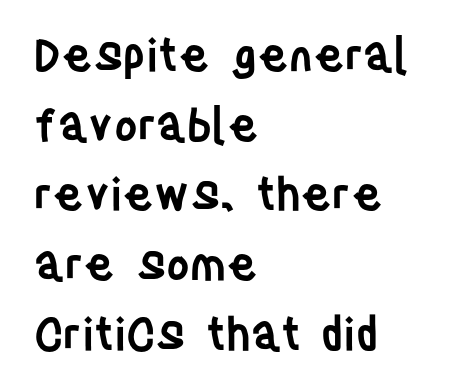
The space directly below the letters is spotless. The letters stand upright; this is a roman face. Is this a fixed-width face? No — the glyphs have proportional, varying widths. Summary of weight: moderately heavy, a semibold. Each word holds together tightly as a unit, with standard inter-letter gaps.
